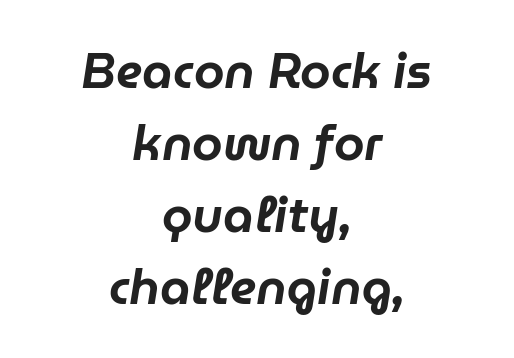
Q: Is the text italic (slanted)? A: Yes, it leans right by about 9 degrees.
Q: Is the text underlined? A: No.
Q: How is the paragraph aligned? A: Centered.
Q: Is the spacing between letters normal or unusually wide? A: Normal.
Q: Is the spacing between lines tight, normal or loose? A: Normal.
Q: Width (condensed, normal, or wide)? A: Normal.
Q: Stroke contrast? A: Low.
Q: x-height? A: Medium.
Q: Monospaced? A: No.
